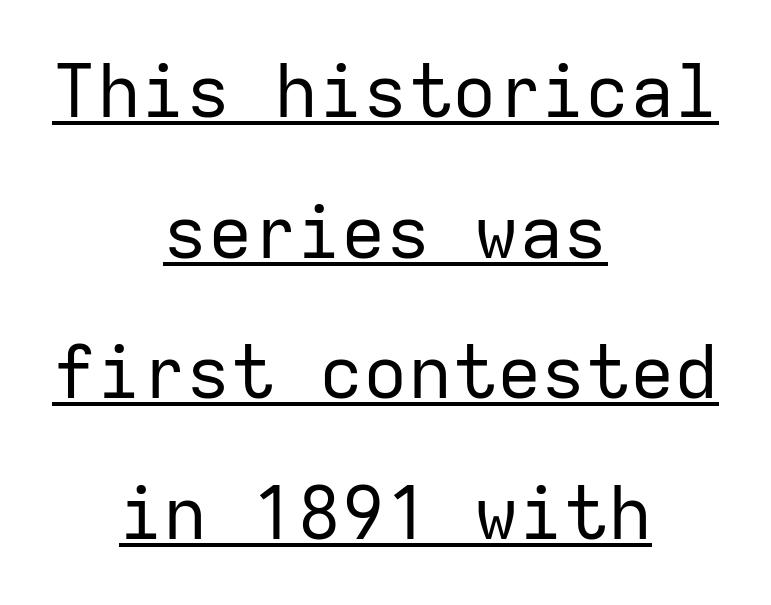
{"serif": "no", "italic": "no", "bold": "no", "weight": "regular", "width": "normal", "stroke_contrast": "low", "x_height": "medium", "monospaced": "yes", "underline": "yes", "align": "center", "line_spacing": "loose", "line_spacing_ratio": 1.9, "letter_spacing": "normal", "letter_spacing_em": 0.0, "glyph_px": 74}
